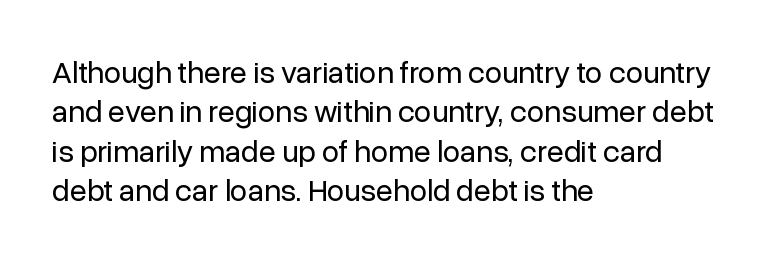
{"serif": "no", "italic": "no", "bold": "no", "weight": "regular", "width": "normal", "stroke_contrast": "low", "x_height": "medium", "monospaced": "no", "underline": "no", "align": "left", "line_spacing": "normal", "line_spacing_ratio": 1.27, "letter_spacing": "normal", "letter_spacing_em": 0.0, "glyph_px": 31}
